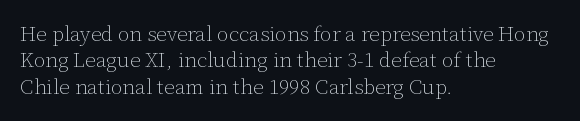
{"italic": "no", "bold": "no", "underline": "no", "align": "left", "line_spacing": "normal", "line_spacing_ratio": 1.26, "letter_spacing": "normal", "letter_spacing_em": 0.0, "glyph_px": 21}
